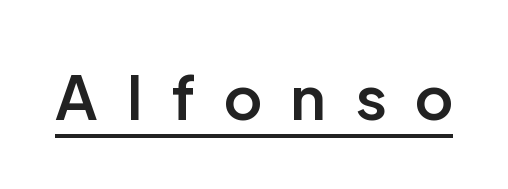
Each glyph is drawn with semibold strokes, heavier than normal yet not fully bold. Here the designer chose a conventional face with non-uniform glyph widths. To sum up the face: it is a sans, with no serifs. Is there any slant? The stems are plumb. Caption: expanded tracking, letters set apart. Like a heading marked for emphasis, these lines bear an underscore.
